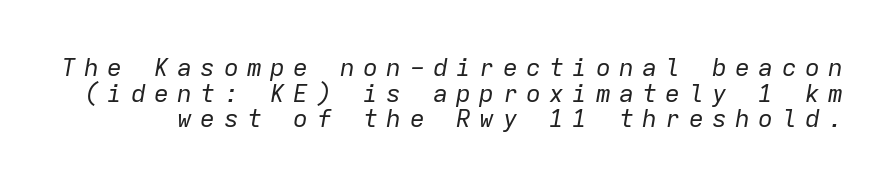
The image shows 25 px text type, italic (leaning right); set tight line spacing (1.03x), unusually wide letter spacing (+0.33 em), not underlined.
